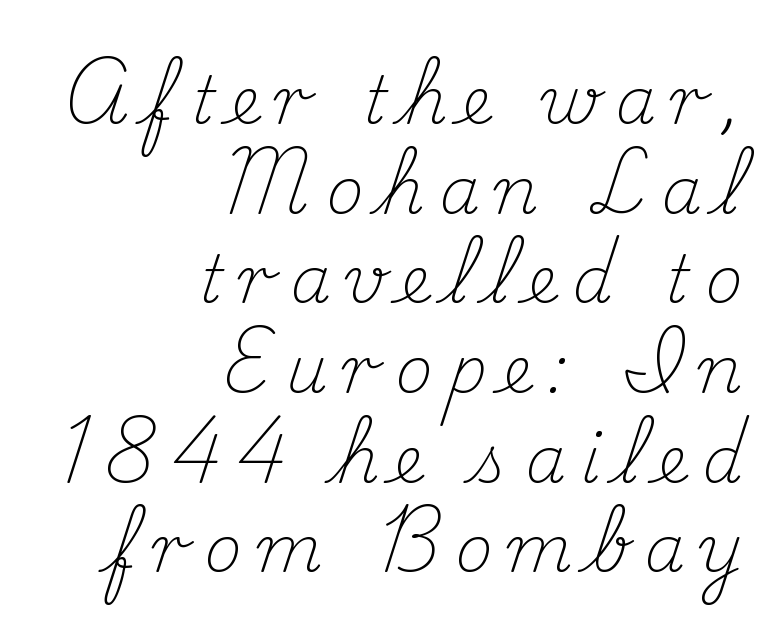
Q: Is the text bold? A: No.
Q: Is the text italic (slanted)? A: Yes.
Q: Is the typeface a serif or a sans-serif typeface? A: Serif.
Q: Is the text underlined? A: No.
Q: How is the paragraph aligned? A: Right-aligned.
Q: Is the spacing between letters normal or unusually wide? A: Unusually wide.
Q: Is the spacing between lines tight, normal or loose? A: Normal.
Q: Width (condensed, normal, or wide)? A: Normal.
Q: Stroke contrast? A: Medium.
Q: x-height? A: Small.
Q: Monospaced? A: No.
